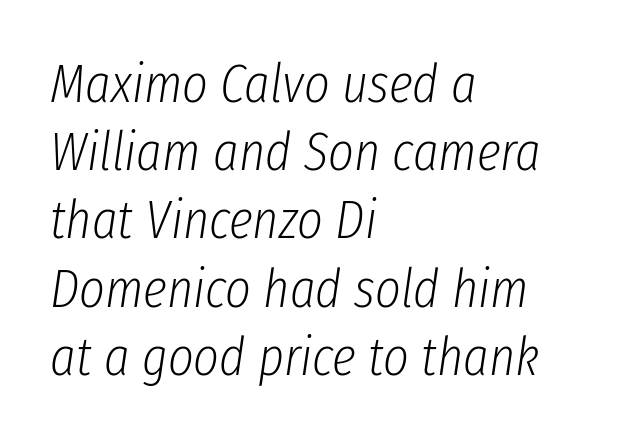
{"italic": "yes", "lean": "right", "slant_degrees": 8, "bold": "no", "weight": "light", "width": "condensed", "stroke_contrast": "low", "x_height": "medium", "monospaced": "no", "underline": "no", "align": "left", "line_spacing_ratio": 1.24, "letter_spacing": "normal", "letter_spacing_em": 0.0, "glyph_px": 55}
